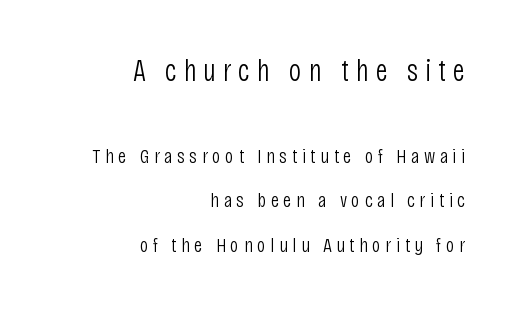
Right-aligned paragraph, ragged on the left. Serif or sans? Sans — the stroke terminals are bare. Stroke thickness stays within the range of a standard reading face or lighter. A typesetter would call this proportional, since set widths differ per character. Check the space under the baseline: it is left empty.
